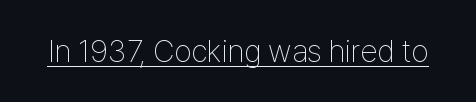
{"serif": "no", "italic": "no", "bold": "no", "weight": "thin", "width": "condensed", "stroke_contrast": "low", "x_height": "medium", "monospaced": "no", "underline": "yes", "letter_spacing": "normal", "letter_spacing_em": 0.0, "glyph_px": 31}
